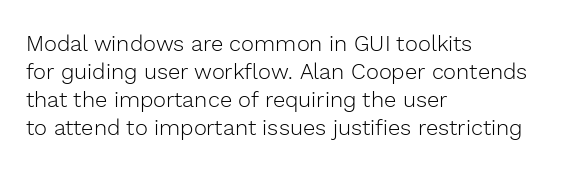
{"italic": "no", "bold": "no", "underline": "no", "align": "left", "line_spacing": "normal", "line_spacing_ratio": 1.28, "letter_spacing": "normal", "letter_spacing_em": 0.0, "glyph_px": 22}
